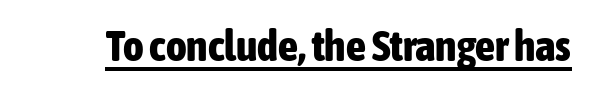
The image shows 44 px bold, condensed sans-serif type, upright; set normal letter spacing, underlined; low stroke contrast and a medium x-height.
